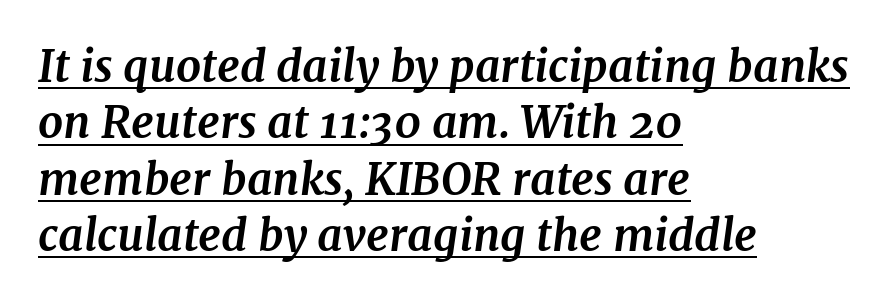
{"serif": "yes", "italic": "yes", "lean": "right", "slant_degrees": 7, "bold": "yes", "weight": "bold", "width": "normal", "stroke_contrast": "medium", "x_height": "medium", "monospaced": "no", "underline": "yes", "align": "left", "line_spacing": "normal", "line_spacing_ratio": 1.28, "letter_spacing": "normal", "letter_spacing_em": 0.0, "glyph_px": 44}
